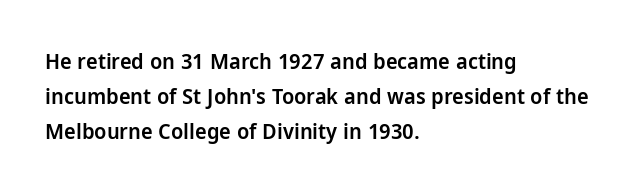
Firm but not heavy-handed strokes: this text is semibold. The specimen omits any rule beneath the text block's lines. Ordinary non-slanted type is in use. Each new line begins a customary step beneath the previous one. The line texture is even and compact thanks to regular tracking.
